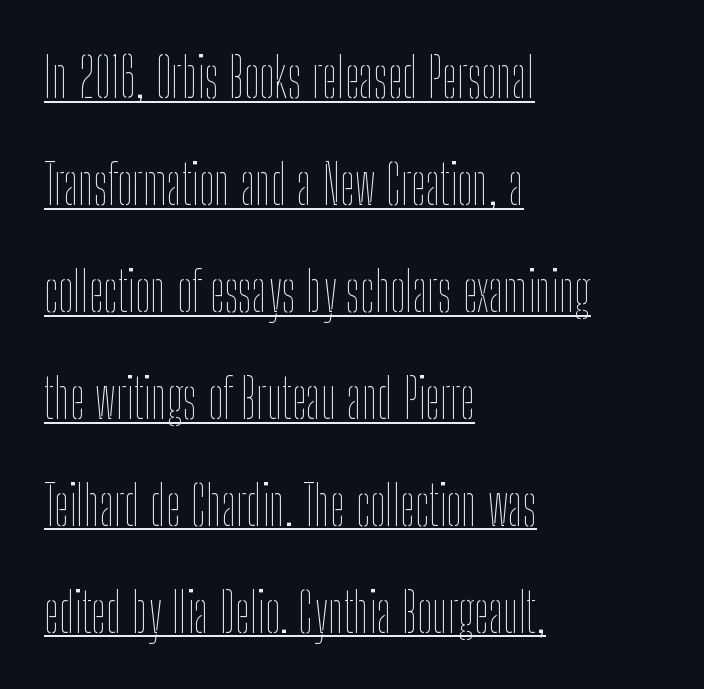
The image shows 54 px thin, condensed type, upright; set left-aligned, loose line spacing (1.98x), normal letter spacing, underlined; low stroke contrast and a medium x-height.
